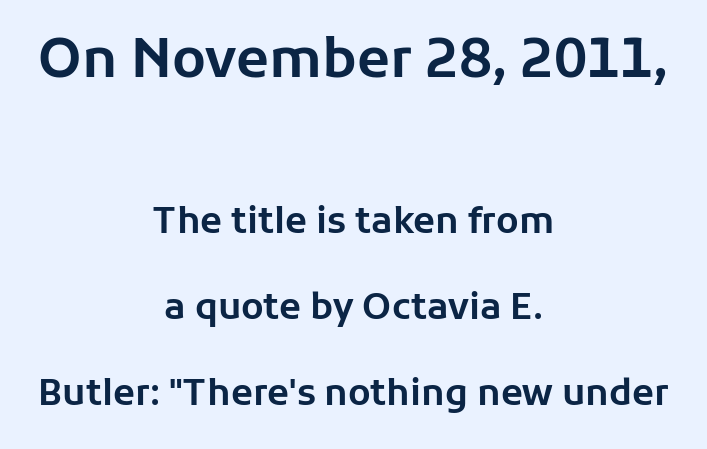
{"serif": "no", "italic": "no", "width": "normal", "stroke_contrast": "low", "x_height": "medium", "monospaced": "no", "underline": "no", "align": "center", "line_spacing": "loose", "line_spacing_ratio": 2.39, "letter_spacing": "normal", "letter_spacing_em": 0.0, "larger_block": "first", "size_ratio": 1.5, "glyph_px": 54}
